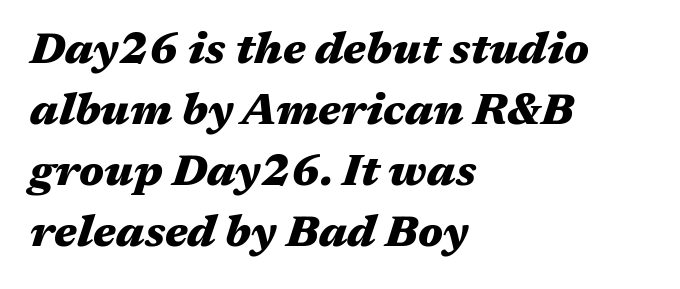
The image shows 44 px heavy, wide type, italic (leaning right); set left-aligned, normal line spacing (1.39x), normal letter spacing, not underlined; medium stroke contrast and a medium x-height.
